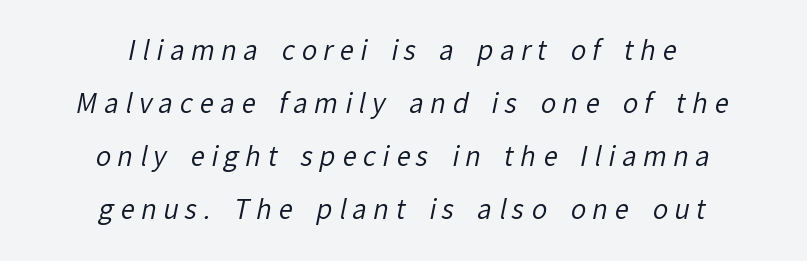
Q: Is the text bold? A: No.
Q: Is the text underlined? A: No.
Q: How is the paragraph aligned? A: Centered.
Q: Is the spacing between letters normal or unusually wide? A: Unusually wide.
Q: Is the spacing between lines tight, normal or loose? A: Loose.
